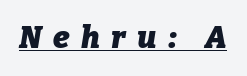
{"italic": "yes", "lean": "right", "slant_degrees": 9, "bold": "yes", "weight": "heavy", "width": "normal", "stroke_contrast": "low", "x_height": "medium", "monospaced": "no", "underline": "yes", "letter_spacing": "wide", "letter_spacing_em": 0.37, "glyph_px": 31}
